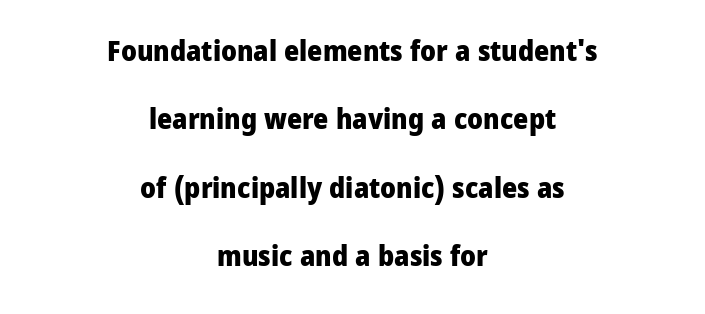
{"serif": "no", "italic": "no", "bold": "yes", "weight": "heavy", "width": "normal", "stroke_contrast": "low", "x_height": "medium", "monospaced": "no", "underline": "no", "align": "center", "line_spacing": "loose", "line_spacing_ratio": 2.36, "letter_spacing": "normal", "letter_spacing_em": 0.0, "glyph_px": 29}
